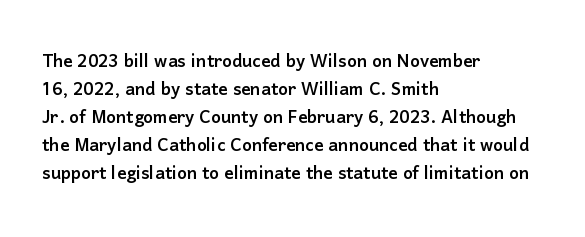
Q: Is the text italic (slanted)? A: No, it is upright.
Q: Is the text underlined? A: No.
Q: How is the paragraph aligned? A: Left-aligned.
Q: Is the spacing between letters normal or unusually wide? A: Normal.
